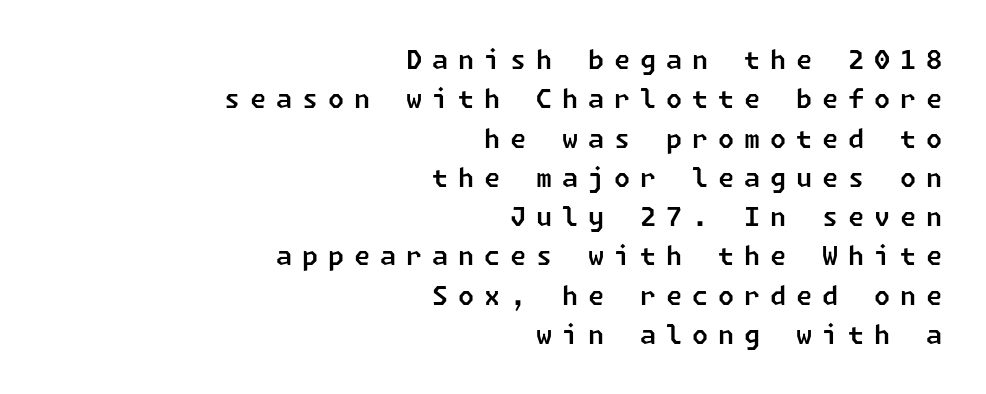
{"underline": "no", "align": "right", "line_spacing": "normal", "line_spacing_ratio": 1.51, "letter_spacing": "wide", "letter_spacing_em": 0.38, "glyph_px": 26}
